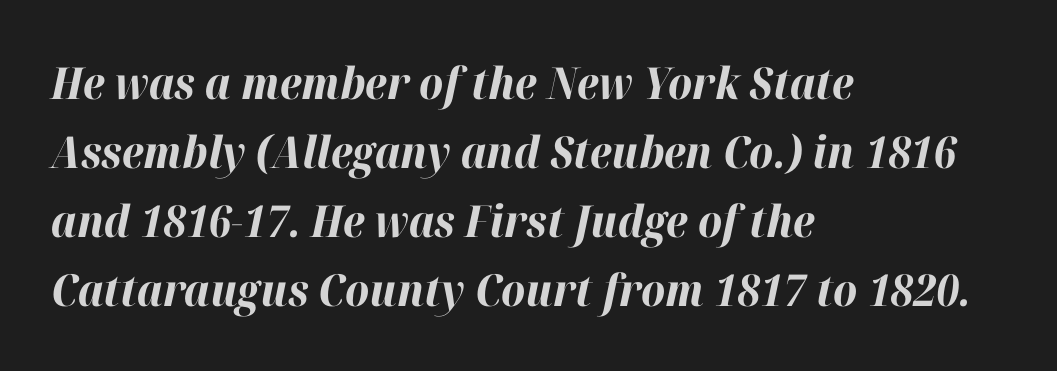
The image shows 44 px bold type, italic (leaning right); set left-aligned, normal line spacing (1.57x), normal letter spacing, not underlined; high stroke contrast and a medium x-height.
